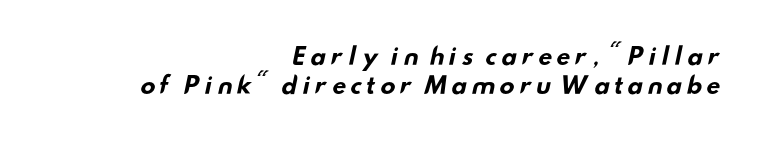
Q: Is the text bold? A: Yes.
Q: Is the text underlined? A: No.
Q: How is the paragraph aligned? A: Right-aligned.
Q: Is the spacing between lines tight, normal or loose? A: Normal.
